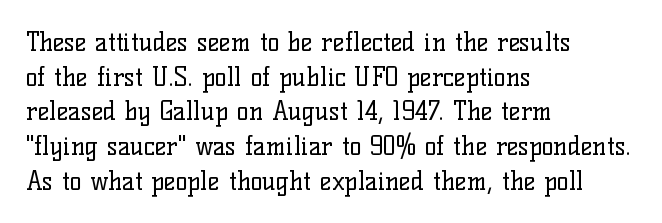
The image shows 25 px text type, upright; set left-aligned, normal line spacing (1.39x), normal letter spacing, not underlined.
